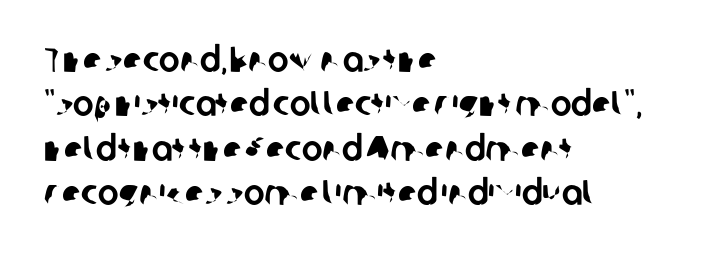
Does extra space separate the letters? No, they use regular spacing. This sample is left-justified, so line endings fall wherever the words run out. A clean baseline with only descenders dipping below it. Note the varied advance widths — an 'i' is clearly narrower than an 'm'. Regular leading. The text was rendered using a sans face with plain stroke endings.
